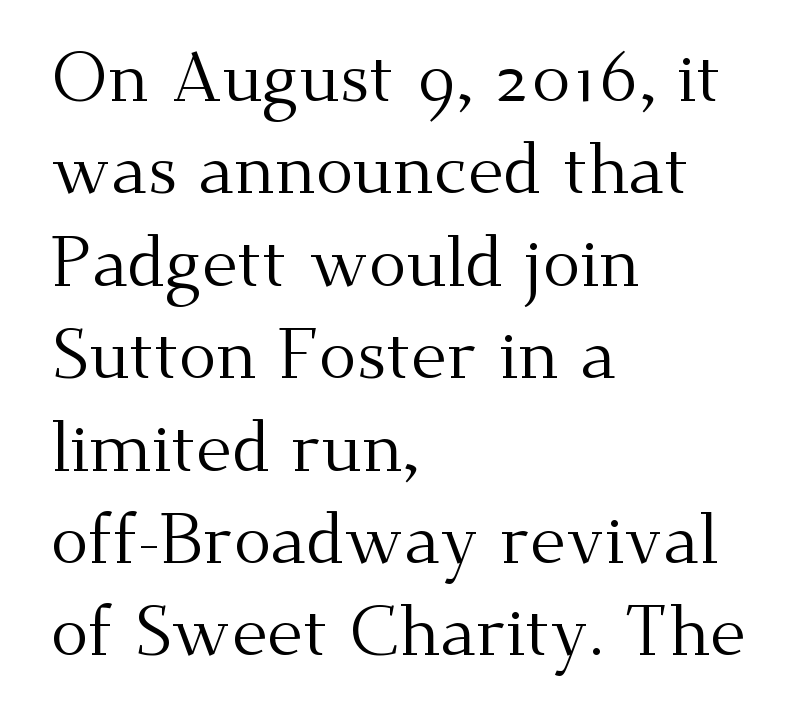
Counters stay open thanks to moderate or lighter strokes. Summary of vertical rhythm: regular, with standard interline spacing. Serif or sans? Serif — the stroke terminals have little feet. Bare-footed words on every line.
